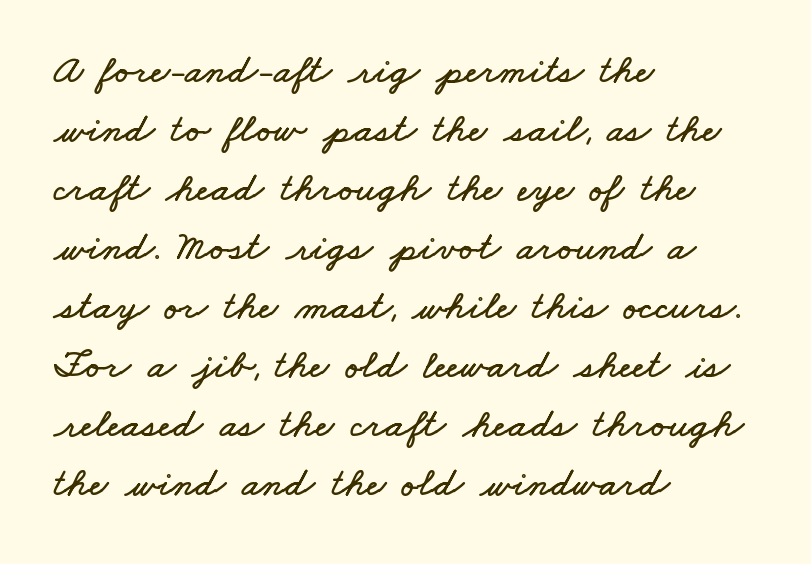
The image shows 41 px wide type; set left-aligned, normal line spacing (1.44x), normal letter spacing, not underlined; low stroke contrast and a small x-height.
